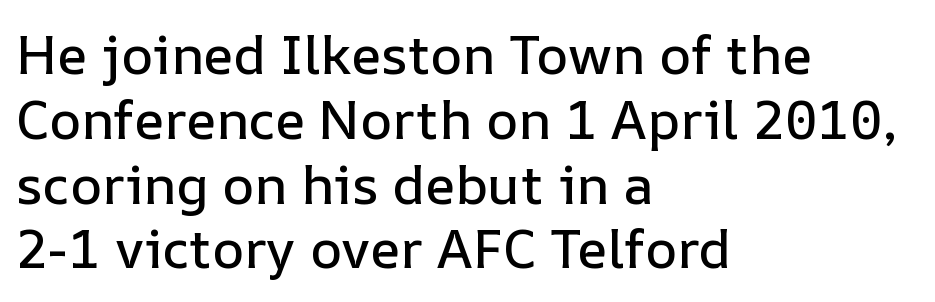
{"italic": "no", "width": "normal", "stroke_contrast": "low", "x_height": "medium", "monospaced": "no", "underline": "no", "align": "left", "line_spacing_ratio": 1.2, "letter_spacing": "normal", "letter_spacing_em": 0.0, "glyph_px": 54}
